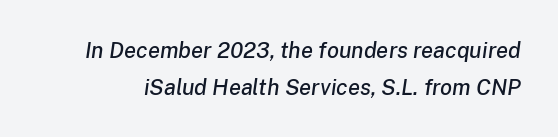
The image shows 22 px text type, italic (leaning right); set normal line spacing (1.66x), normal letter spacing, not underlined.
